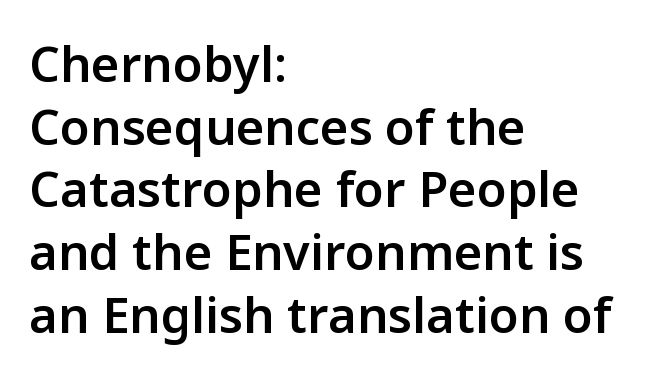
Q: Is the text bold? A: Semi-bold.
Q: Is the text italic (slanted)? A: No, it is upright.
Q: Is the typeface a serif or a sans-serif typeface? A: Sans-serif.
Q: Is the text underlined? A: No.
Q: How is the paragraph aligned? A: Left-aligned.
Q: Is the spacing between letters normal or unusually wide? A: Normal.
Q: Is the spacing between lines tight, normal or loose? A: Normal.
Q: Width (condensed, normal, or wide)? A: Normal.
Q: Stroke contrast? A: Low.
Q: x-height? A: Medium.
Q: Monospaced? A: No.
